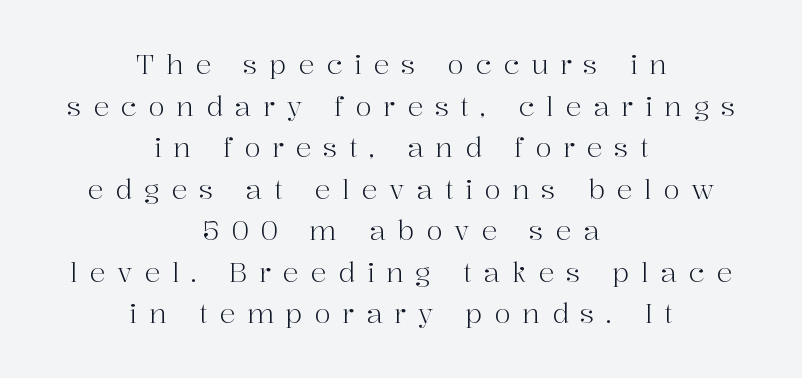
{"italic": "no", "bold": "no", "underline": "no", "align": "center", "line_spacing": "normal", "line_spacing_ratio": 1.54, "letter_spacing": "wide", "letter_spacing_em": 0.43, "glyph_px": 27}
